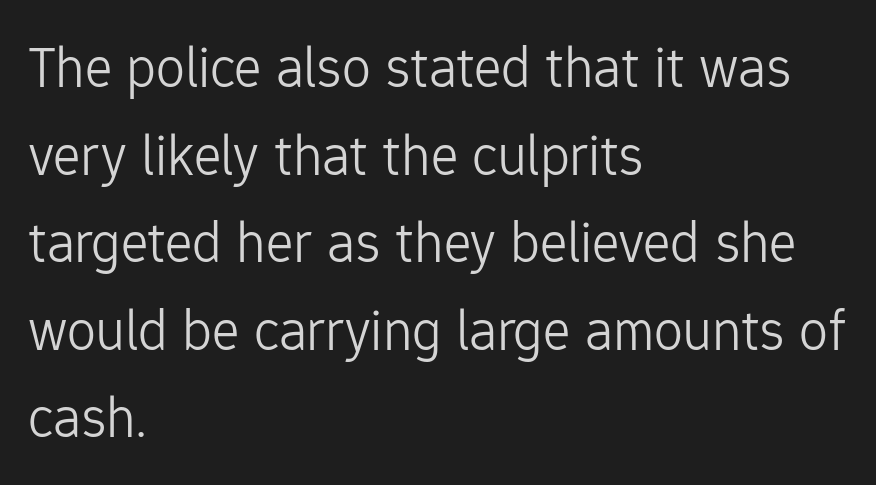
I'd call this a sans setting — the letters go barefoot. The block of text has a typical density, with ordinary space between rows. The letterforms sit at book weight or below. The rendering uses natural spacing where letterforms have individual widths. One-word summary of the alignment: left.
